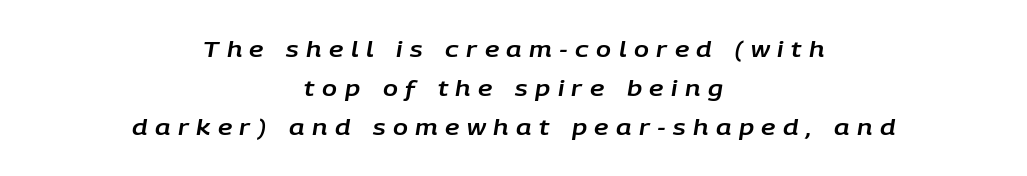
{"italic": "yes", "lean": "right", "slant_degrees": 9, "underline": "no", "align": "center", "line_spacing_ratio": 1.78, "letter_spacing": "wide", "letter_spacing_em": 0.34, "glyph_px": 22}
